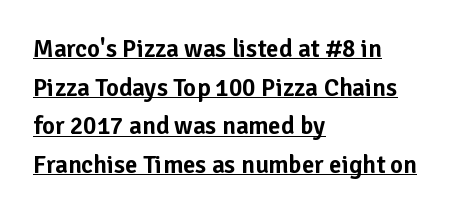
Q: Is the text italic (slanted)? A: No, it is upright.
Q: Is the text underlined? A: Yes.
Q: How is the paragraph aligned? A: Left-aligned.
Q: Is the spacing between letters normal or unusually wide? A: Normal.
Q: Is the spacing between lines tight, normal or loose? A: Normal.
